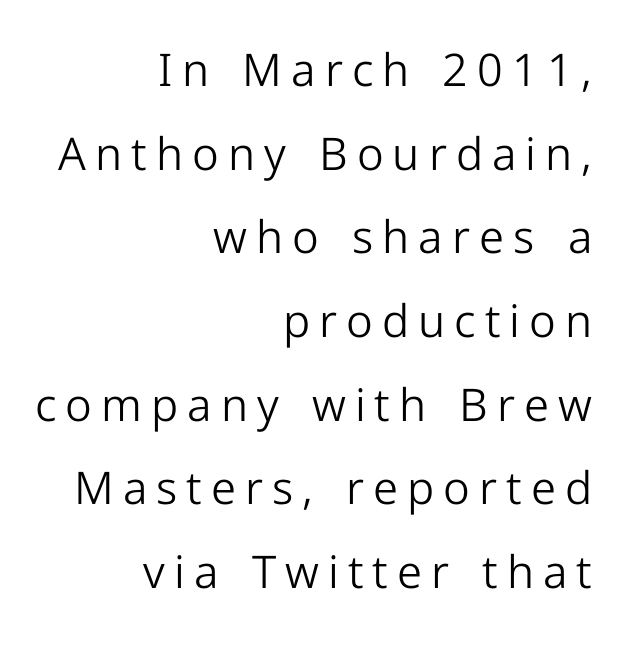
{"serif": "no", "italic": "no", "bold": "no", "weight": "light", "width": "normal", "stroke_contrast": "low", "x_height": "medium", "monospaced": "no", "underline": "no", "align": "right", "line_spacing_ratio": 1.86, "letter_spacing": "wide", "letter_spacing_em": 0.2, "glyph_px": 45}
